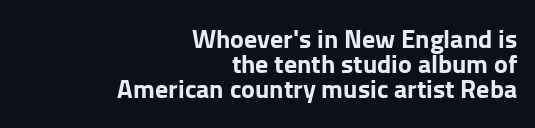
Honestly, the rows look squashed on top of each other. Observe the ordinary spacing: letters are neighbours, not strangers. The typesetting leans heavy: a genuine bold. No word sits above an underline.
